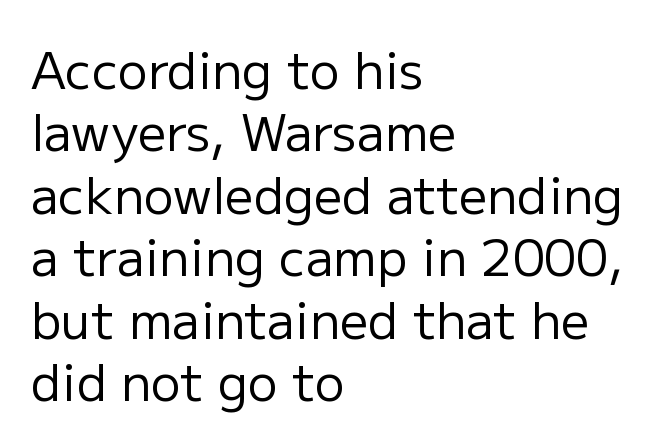
The image shows 50 px regular-weight sans-serif type, upright; set left-aligned, normal line spacing (1.25x), normal letter spacing, not underlined; low stroke contrast and a medium x-height.
